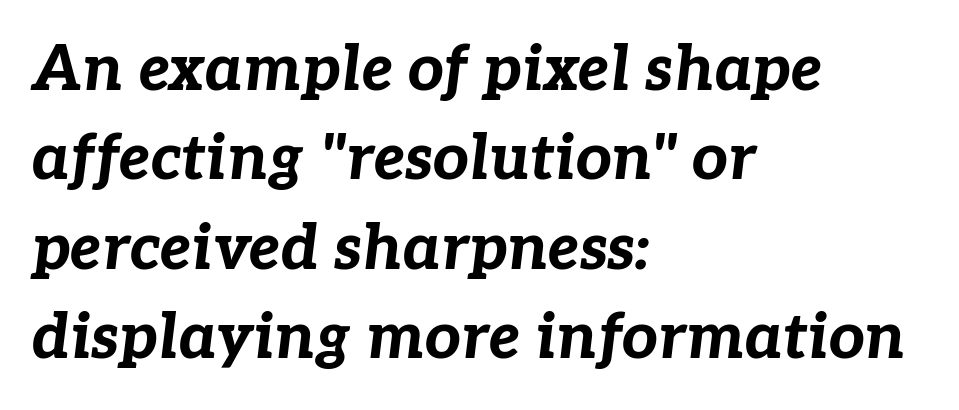
Q: Is the text bold? A: Yes.
Q: Is the text italic (slanted)? A: Yes, it leans right by about 7 degrees.
Q: Is the text underlined? A: No.
Q: How is the paragraph aligned? A: Left-aligned.
Q: Is the spacing between letters normal or unusually wide? A: Normal.
Q: Is the spacing between lines tight, normal or loose? A: Normal.
Q: Width (condensed, normal, or wide)? A: Normal.
Q: Stroke contrast? A: Low.
Q: x-height? A: Medium.
Q: Monospaced? A: No.
